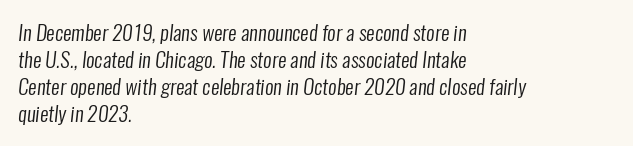
The image shows 21 px text type; set left-aligned, normal line spacing (1.28x), normal letter spacing, not underlined.
